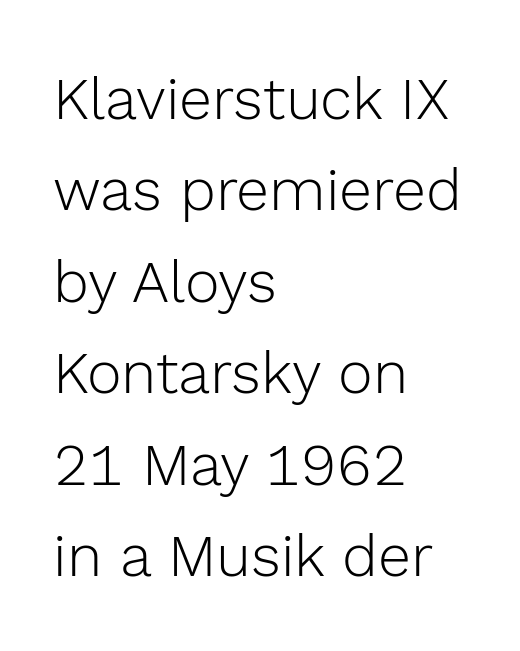
The image shows 59 px light sans-serif type, upright; set left-aligned, normal line spacing (1.55x), normal letter spacing, not underlined; a medium x-height.
